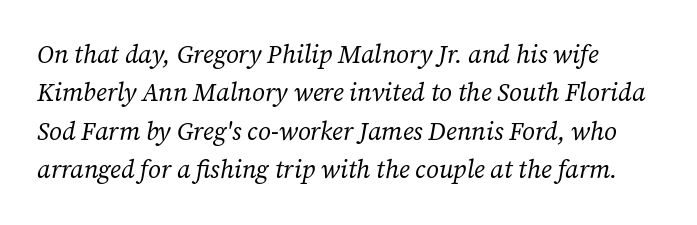
{"italic": "yes", "lean": "right", "slant_degrees": 12, "bold": "no", "underline": "no", "line_spacing": "normal", "line_spacing_ratio": 1.54, "letter_spacing": "normal", "letter_spacing_em": 0.0, "glyph_px": 25}
